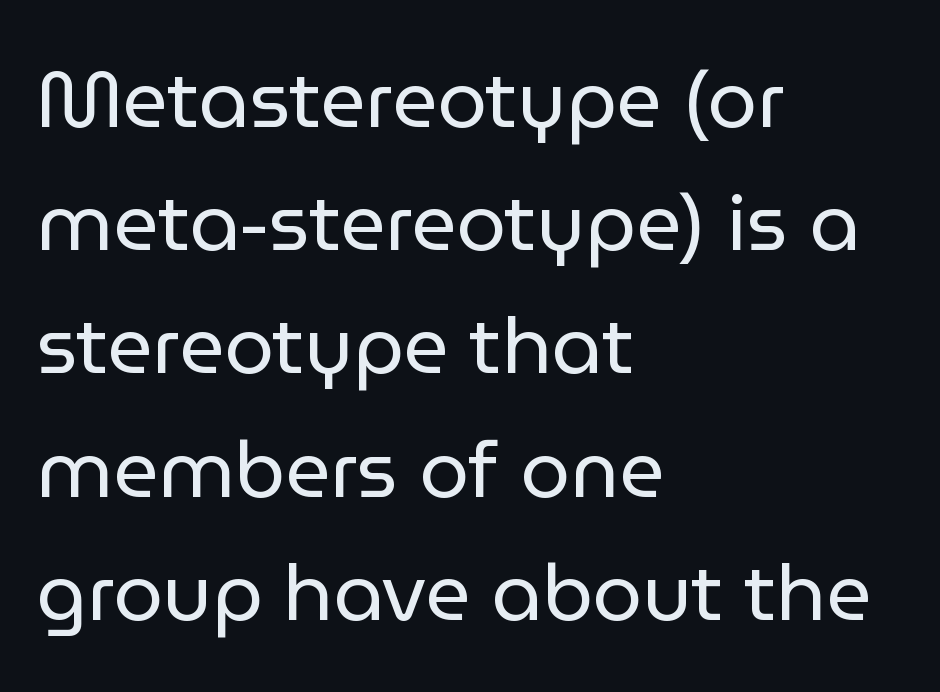
The image shows 79 px regular-weight sans-serif type, upright; set left-aligned, normal line spacing (1.56x), normal letter spacing, not underlined; low stroke contrast and a medium x-height.
